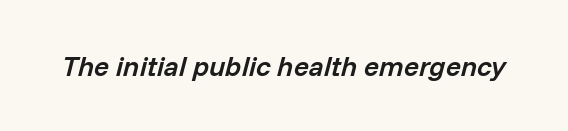
Students, note that the glyphs here touch the page at normal intervals. The face used here is proportionally spaced, like ordinary book or web type. A typesetter would mark this as italic. The characters look somewhat weighty, a semibold short of true bold. Any mark beneath the type? The region is blank.
